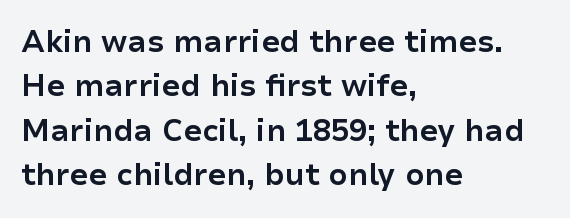
Look at the bottom of the vertical strokes: they stop flat, with no serifs. Honestly, the row spacing looks completely unremarkable. These lines were composed using upright roman letters. Do the characters align in a grid? No, the font is proportional. Does the weight exceed regular? Yes, all the way to bold. The lines in this sample share a left origin and differ only in where they stop.
